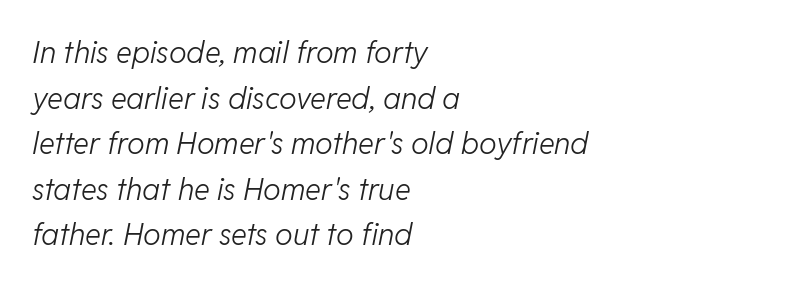
{"italic": "yes", "lean": "right", "slant_degrees": 11, "bold": "no", "weight": "light", "width": "normal", "stroke_contrast": "low", "x_height": "medium", "monospaced": "no", "underline": "no", "align": "left", "line_spacing": "normal", "line_spacing_ratio": 1.52, "letter_spacing": "normal", "letter_spacing_em": 0.0, "glyph_px": 30}
